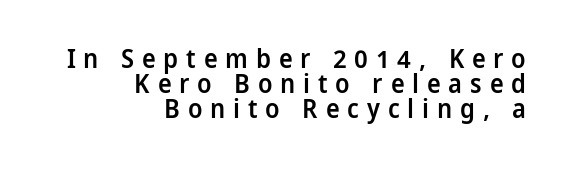
{"italic": "no", "bold": "semi", "underline": "no", "align": "right", "line_spacing": "tight", "line_spacing_ratio": 0.97, "letter_spacing": "wide", "letter_spacing_em": 0.3, "glyph_px": 26}
